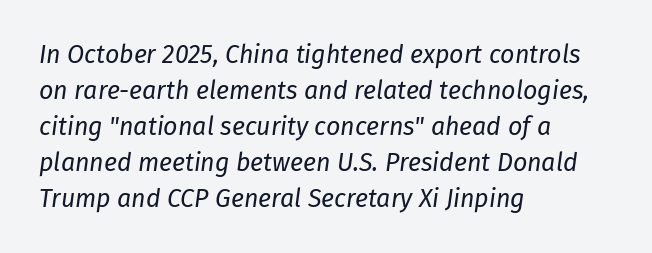
{"italic": "yes", "lean": "right", "slant_degrees": 8, "bold": "no", "underline": "no", "align": "left", "line_spacing": "normal", "line_spacing_ratio": 1.44, "letter_spacing": "normal", "letter_spacing_em": 0.0, "glyph_px": 25}
